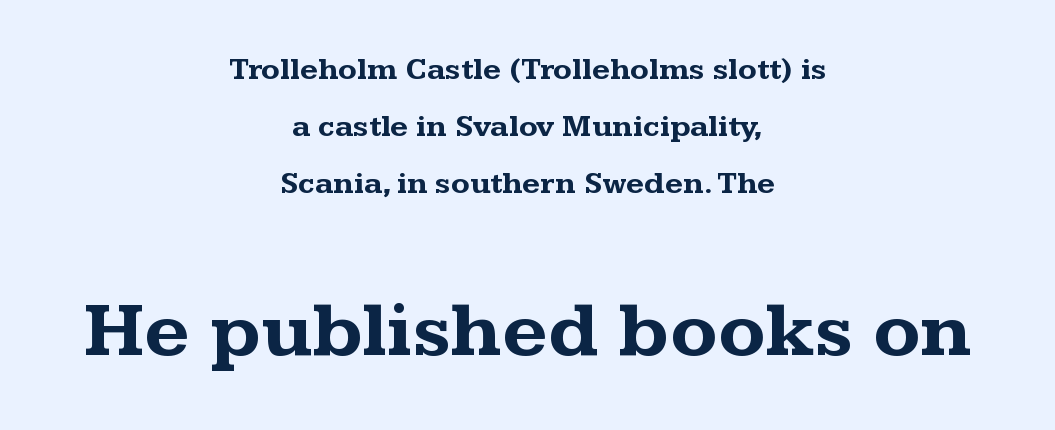
{"serif": "yes", "italic": "no", "bold": "yes", "weight": "bold", "width": "wide", "stroke_contrast": "medium", "x_height": "medium", "monospaced": "no", "underline": "no", "align": "center", "line_spacing_ratio": 1.84, "letter_spacing": "normal", "letter_spacing_em": 0.0, "larger_block": "second", "size_ratio": 2.52, "glyph_px": 78}
